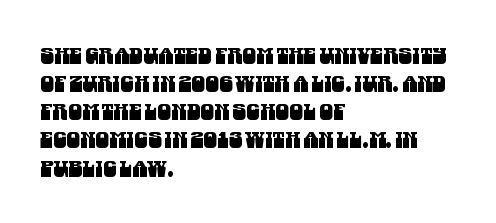
The image shows 22 px text type; set left-aligned, normal line spacing (1.28x), normal letter spacing, not underlined.
